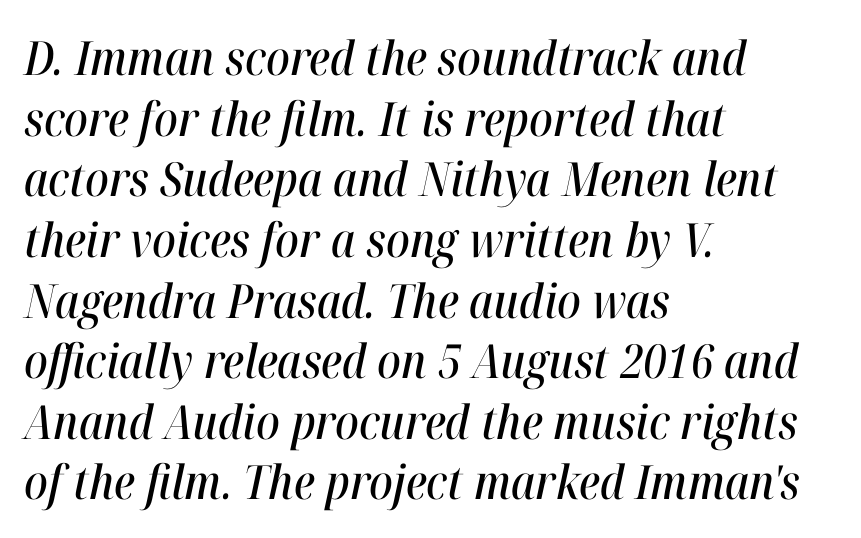
Q: Is the text italic (slanted)? A: Yes, it leans right by about 12 degrees.
Q: Is the text underlined? A: No.
Q: How is the paragraph aligned? A: Left-aligned.
Q: Is the spacing between letters normal or unusually wide? A: Normal.
Q: Is the spacing between lines tight, normal or loose? A: Normal.
Q: Width (condensed, normal, or wide)? A: Condensed.
Q: Stroke contrast? A: High.
Q: x-height? A: Medium.
Q: Monospaced? A: No.
